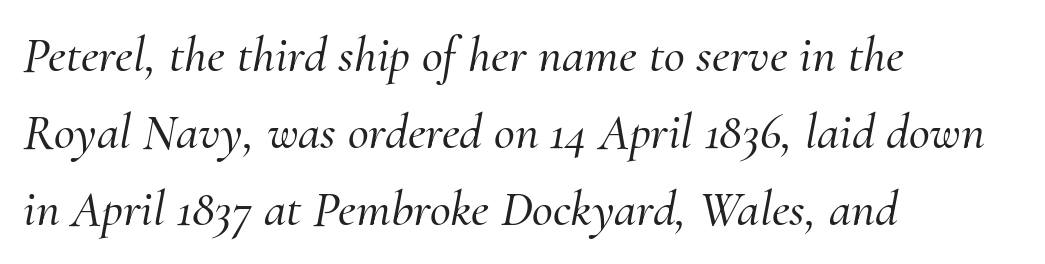
The glyphs look as if they've been sheared to an angle. Each line starts at the same left margin while the right side varies. No extra tracking has been applied to these lines. The specimen omits any rule beneath the text block's lines.
